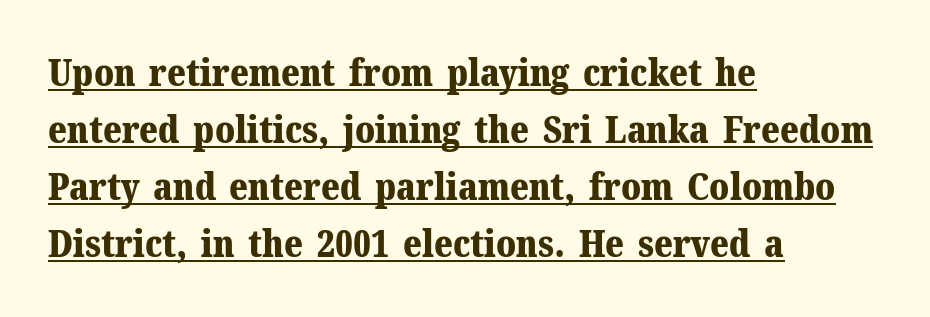
Q: Is the text bold? A: Yes.
Q: Is the text italic (slanted)? A: No, it is upright.
Q: Is the typeface a serif or a sans-serif typeface? A: Serif.
Q: Is the text underlined? A: Yes.
Q: How is the paragraph aligned? A: Left-aligned.
Q: Is the spacing between letters normal or unusually wide? A: Normal.
Q: Is the spacing between lines tight, normal or loose? A: Normal.
Q: Width (condensed, normal, or wide)? A: Normal.
Q: Stroke contrast? A: Medium.
Q: x-height? A: Medium.
Q: Monospaced? A: No.
